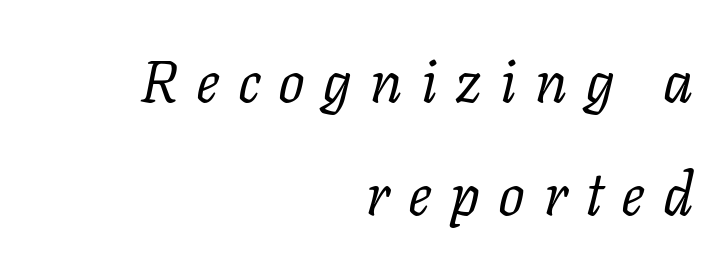
Posture: slanted. Is this a sans? No — the strokes have serifs. In terms of letterspacing, this is a distinctly airy, spread setting. Each new line begins a long way beneath the previous one. The cut favours lightness, reaching ordinary text weight at its darkest. This sample is right-justified, so line beginnings fall wherever the words allow.
